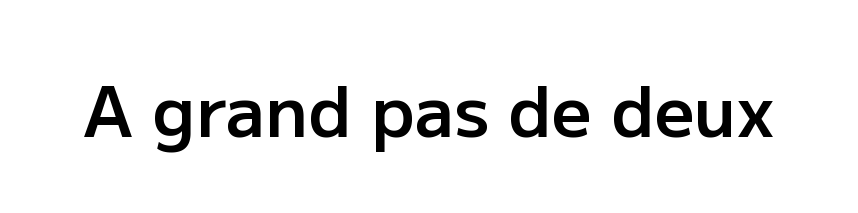
The image shows 70 px semibold sans-serif type, upright; set normal letter spacing, not underlined; low stroke contrast and a medium x-height.
